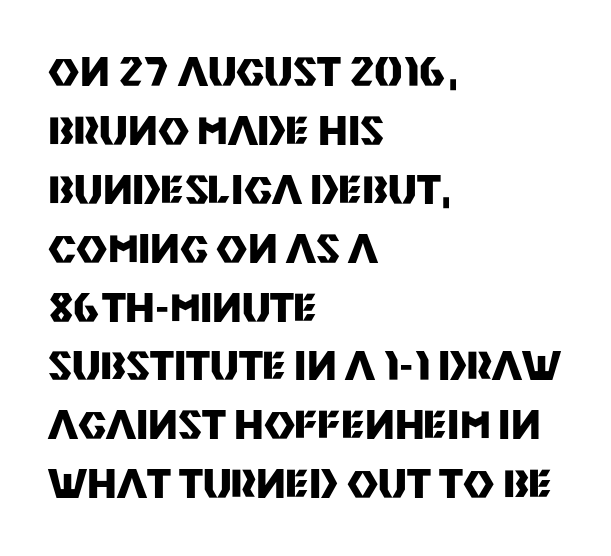
Standard letterfit; no display-style spreading of the glyphs. The glyphs have the mass of a bold cut. Quick note: interline space is typical. Character widths vary here, with narrow letters taking less room than wide ones. Every stem runs plumb, perpendicular to the baseline. Has an underline been added? It has not.
